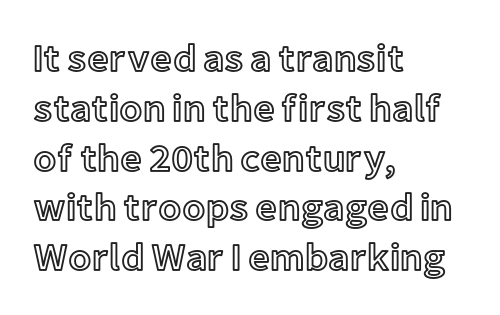
Leftover space on each line is placed entirely after the last word. This sample uses plain, unmodified letter spacing. The leading is moderate, giving the passage an even texture. Honestly, there is no underline to notice here at all. Do the characters align in a grid? No, the font is proportional.
